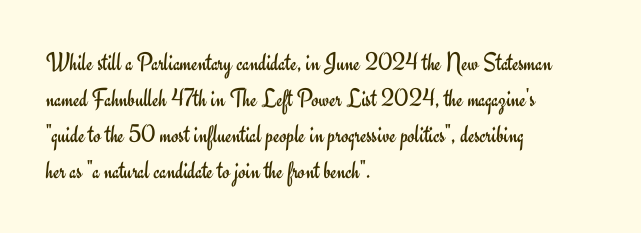
The image shows 26 px text type; set left-aligned, normal line spacing (1.38x), normal letter spacing, not underlined.
